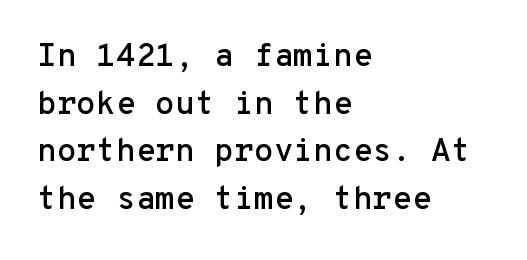
Think of a typewriter: that constant character pitch is what you see here. Do the letters lean? They stand straight. The letters carry no serifs — their stems end cleanly without finishing strokes. Regarding leading, the lines here are spaced in the standard way. Reading down the block, your eye returns to a fixed left position each line.
